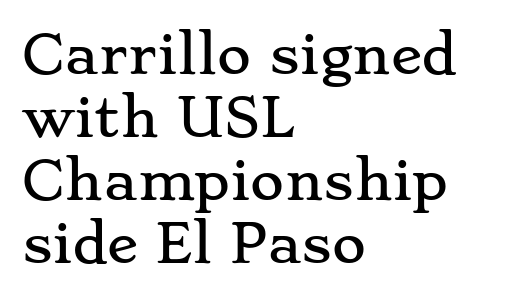
The image shows 52 px wide serif type, upright; set left-aligned, line spacing 1.21x, normal letter spacing, not underlined; low stroke contrast and a small x-height.
